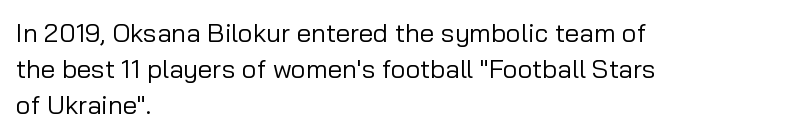
Q: Is the text bold? A: No.
Q: Is the text italic (slanted)? A: No, it is upright.
Q: Is the text underlined? A: No.
Q: How is the paragraph aligned? A: Left-aligned.
Q: Is the spacing between letters normal or unusually wide? A: Normal.
Q: Is the spacing between lines tight, normal or loose? A: Normal.
